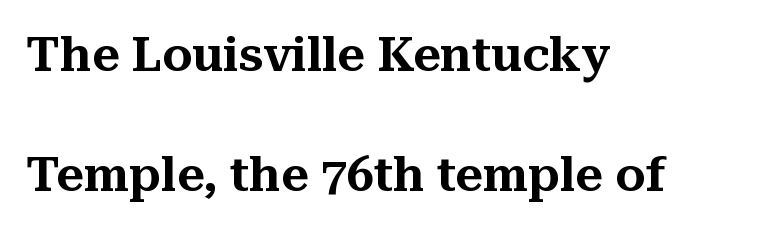
Regarding serifs, this sample has them. Here the designer chose a conventional face with non-uniform glyph widths. Here the glyphs are tracked normally, forming tight word shapes. No word sits above an underline. One glance says open: line gaps are wider than usual.
